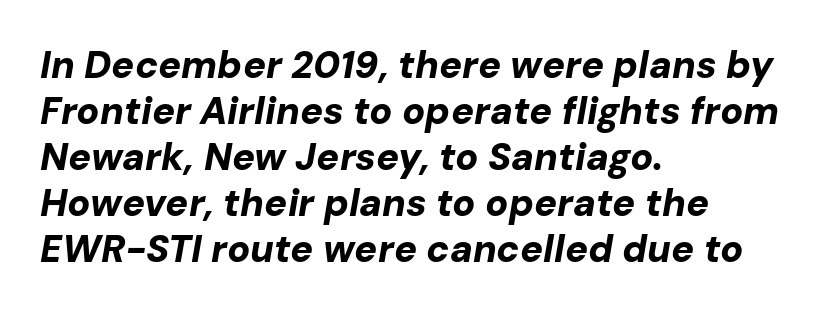
The image shows 38 px bold type, italic (leaning right); set left-aligned, line spacing 1.21x, normal letter spacing, not underlined; low stroke contrast and a medium x-height.
